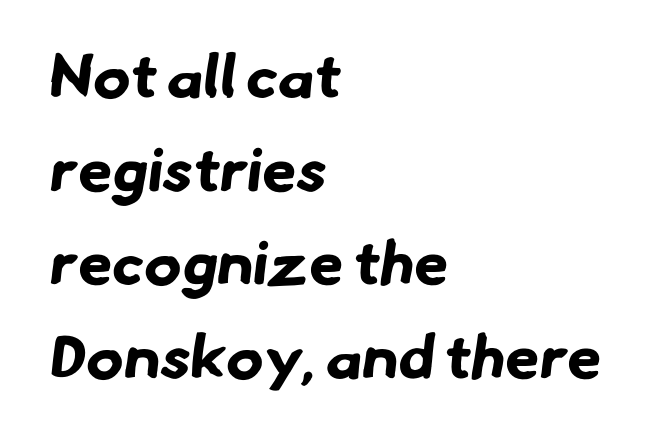
The image shows 62 px bold sans-serif type; set left-aligned, normal line spacing (1.51x), normal letter spacing, not underlined; low stroke contrast and a small x-height.
